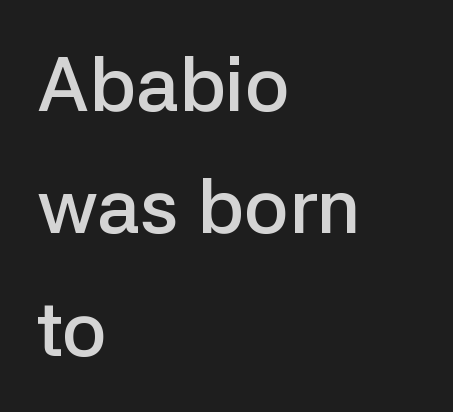
Q: Is the text bold? A: Semi-bold.
Q: Is the text italic (slanted)? A: No, it is upright.
Q: Is the typeface a serif or a sans-serif typeface? A: Sans-serif.
Q: Is the text underlined? A: No.
Q: How is the paragraph aligned? A: Left-aligned.
Q: Is the spacing between letters normal or unusually wide? A: Normal.
Q: Is the spacing between lines tight, normal or loose? A: Normal.
Q: Width (condensed, normal, or wide)? A: Normal.
Q: Stroke contrast? A: Low.
Q: x-height? A: Medium.
Q: Monospaced? A: No.
